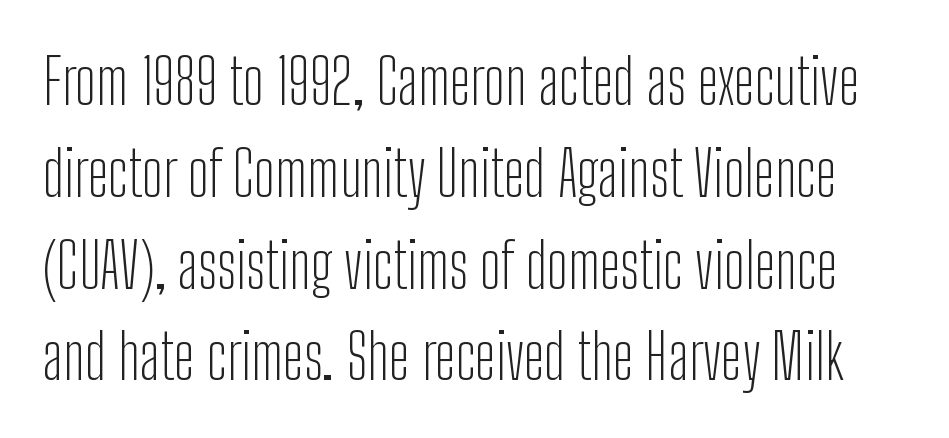
Horizontal bands of white between lines are of average thickness. The foot of each line stays bare and open. The font sits on the lighter half of the weight spectrum, regular included. Posture: straight, roman, zero tilt. Check where the strokes stop: nothing finishes them off — pure sans.
